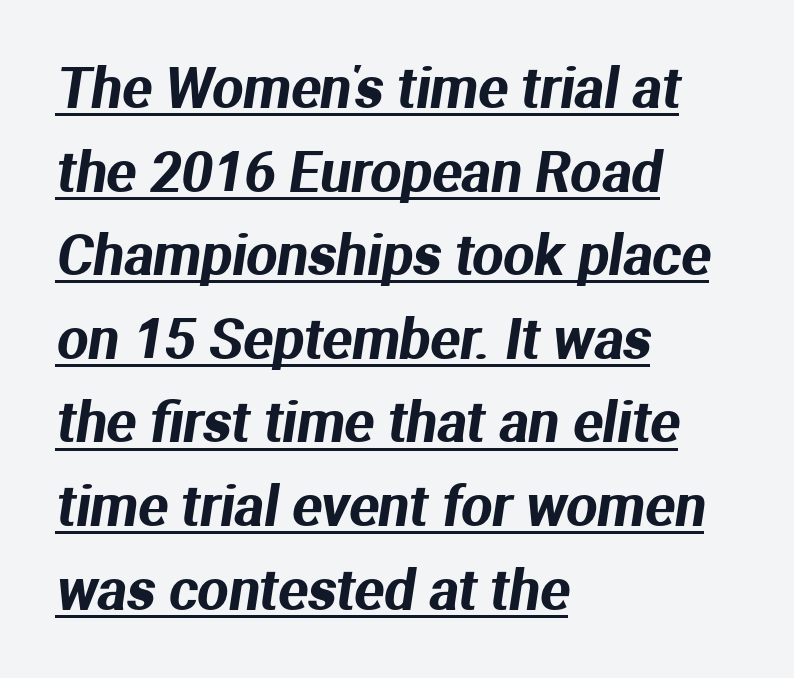
The image shows 55 px sans-serif type; set left-aligned, normal line spacing (1.52x), normal letter spacing, underlined; medium stroke contrast and a medium x-height.
